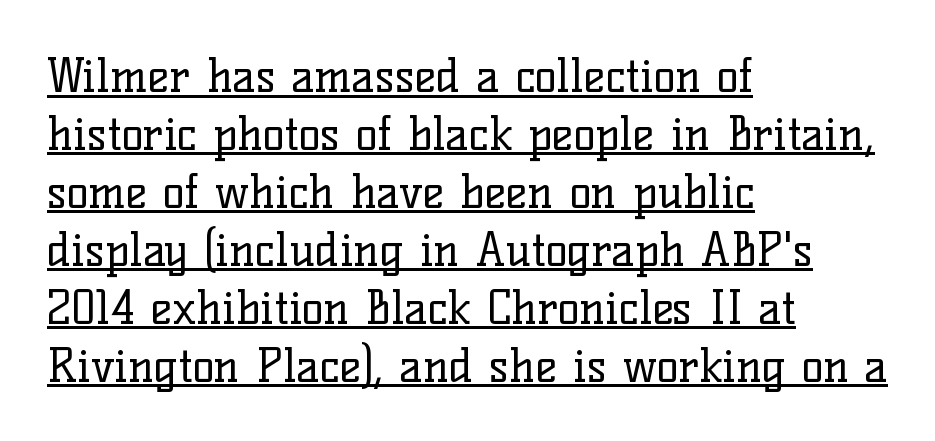
Q: Is the text bold? A: No.
Q: Is the text italic (slanted)? A: No, it is upright.
Q: Is the typeface a serif or a sans-serif typeface? A: Serif.
Q: Is the text underlined? A: Yes.
Q: How is the paragraph aligned? A: Left-aligned.
Q: Is the spacing between letters normal or unusually wide? A: Normal.
Q: Is the spacing between lines tight, normal or loose? A: Normal.
Q: Width (condensed, normal, or wide)? A: Normal.
Q: Stroke contrast? A: Low.
Q: x-height? A: Medium.
Q: Monospaced? A: No.
